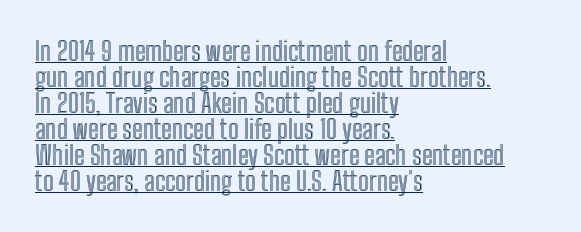
Q: Is the text italic (slanted)? A: No, it is upright.
Q: Is the text underlined? A: Yes.
Q: How is the paragraph aligned? A: Left-aligned.
Q: Is the spacing between letters normal or unusually wide? A: Normal.
Q: Is the spacing between lines tight, normal or loose? A: Tight.
